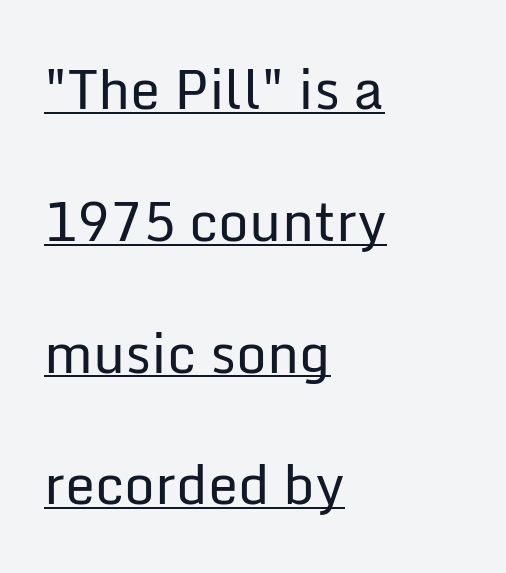
The specimen includes a rule beneath the text block's lines. Letter spacing: default. Typographically, this falls in the sans-serif category. Is the block centered? No — it sits flush against the left margin. The font sits on the lighter half of the weight spectrum, regular included.
